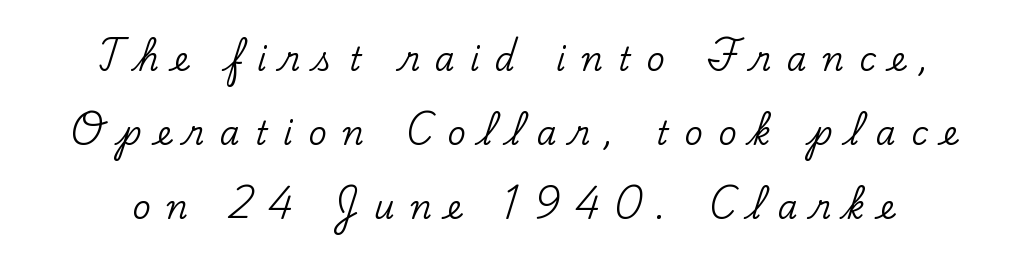
Q: Is the text italic (slanted)? A: Yes.
Q: Is the typeface a serif or a sans-serif typeface? A: Serif.
Q: Is the text underlined? A: No.
Q: Is the spacing between letters normal or unusually wide? A: Unusually wide.
Q: Is the spacing between lines tight, normal or loose? A: Loose.
Q: Width (condensed, normal, or wide)? A: Normal.
Q: Stroke contrast? A: Low.
Q: x-height? A: Small.
Q: Monospaced? A: No.
